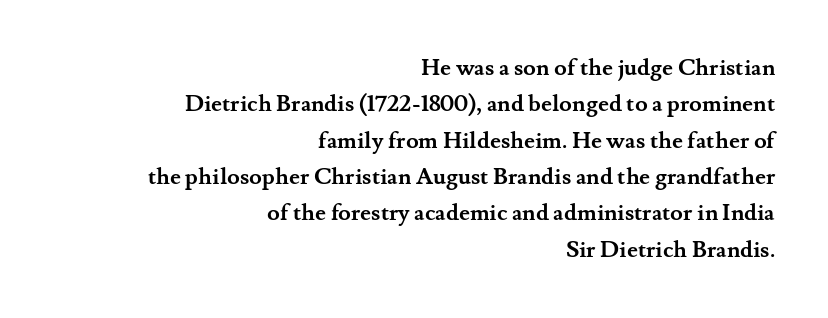
The image shows 23 px bold type, upright; set right-aligned, normal line spacing (1.58x), normal letter spacing, not underlined.
